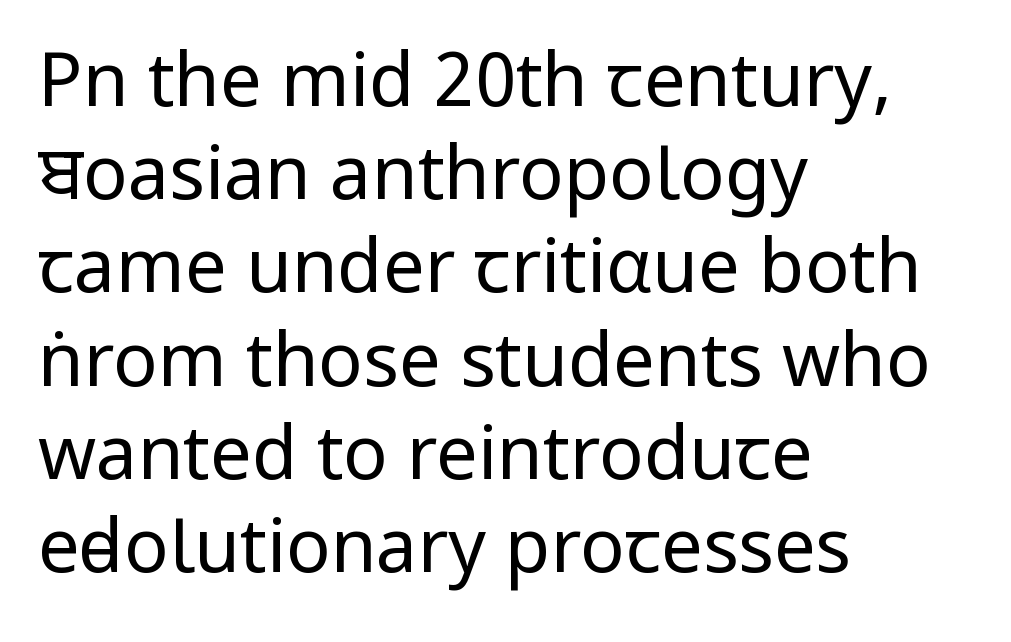
The image shows 74 px regular-weight, condensed sans-serif type, upright; set left-aligned, normal line spacing (1.26x), normal letter spacing, not underlined; low stroke contrast and a large x-height.
